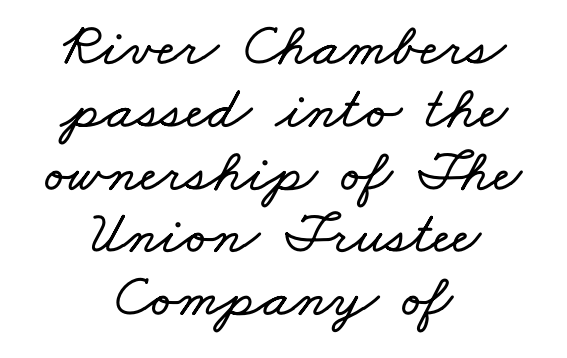
The image shows 61 px wide type; set centered, tight line spacing (1.03x), normal letter spacing, not underlined; low stroke contrast and a small x-height.
